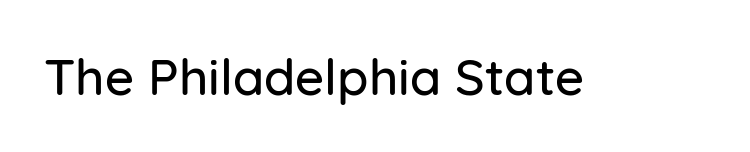
Q: Is the text italic (slanted)? A: No, it is upright.
Q: Is the typeface a serif or a sans-serif typeface? A: Sans-serif.
Q: Is the text underlined? A: No.
Q: Is the spacing between letters normal or unusually wide? A: Normal.
Q: Width (condensed, normal, or wide)? A: Normal.
Q: Stroke contrast? A: Low.
Q: x-height? A: Medium.
Q: Monospaced? A: No.
